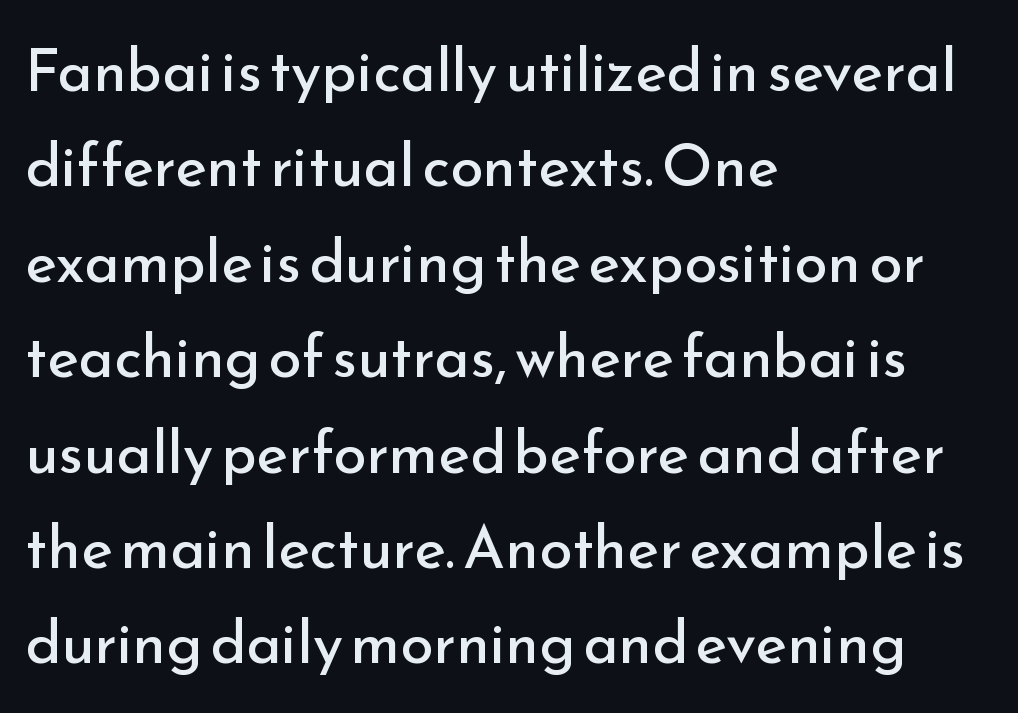
{"serif": "no", "italic": "no", "bold": "no", "weight": "regular", "width": "normal", "stroke_contrast": "low", "x_height": "small", "monospaced": "no", "underline": "no", "align": "left", "line_spacing": "normal", "line_spacing_ratio": 1.59, "letter_spacing": "normal", "letter_spacing_em": 0.0, "glyph_px": 60}
